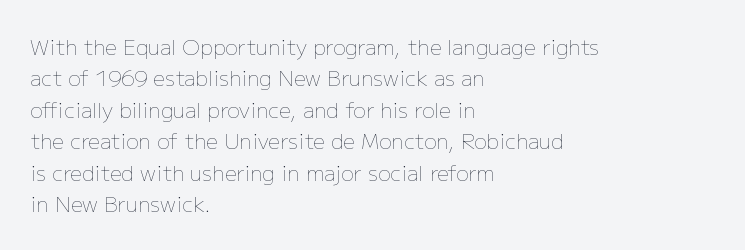
Q: Is the text bold? A: No.
Q: Is the text italic (slanted)? A: No, it is upright.
Q: Is the text underlined? A: No.
Q: How is the paragraph aligned? A: Left-aligned.
Q: Is the spacing between letters normal or unusually wide? A: Normal.
Q: Is the spacing between lines tight, normal or loose? A: Normal.
